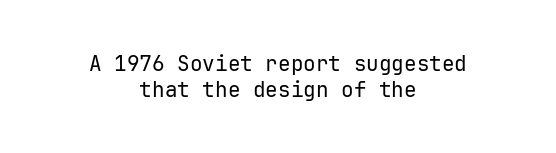
Q: Is the text bold? A: No.
Q: Is the text italic (slanted)? A: No, it is upright.
Q: Is the text underlined? A: No.
Q: How is the paragraph aligned? A: Centered.
Q: Is the spacing between letters normal or unusually wide? A: Normal.
